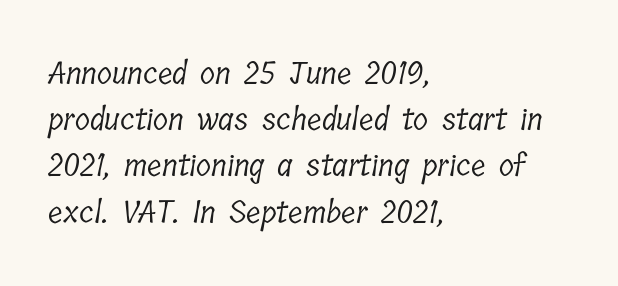
Unlike a clean sans, this face finishes its strokes with serifs. The lines are quadded left. Varying glyph widths throughout — classic text-font behaviour. The baseline area is clear. These glyphs show unthickened strokes, regular width or finer.
